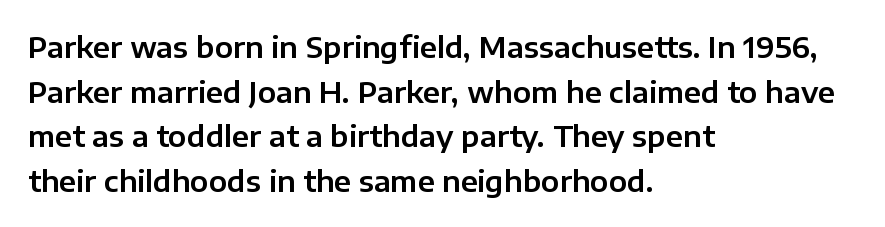
The image shows 29 px sans-serif type, upright; set left-aligned, normal line spacing (1.54x), normal letter spacing, not underlined; low stroke contrast and a medium x-height.
